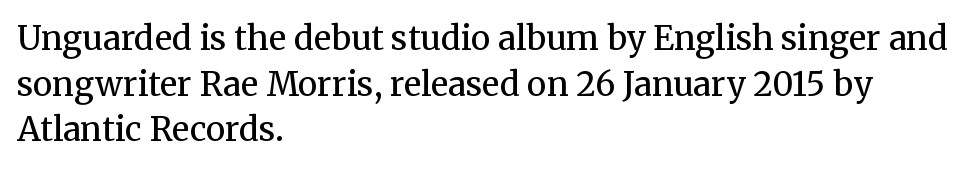
Q: Is the text bold? A: No.
Q: Is the text italic (slanted)? A: No, it is upright.
Q: Is the typeface a serif or a sans-serif typeface? A: Serif.
Q: Is the text underlined? A: No.
Q: How is the paragraph aligned? A: Left-aligned.
Q: Is the spacing between letters normal or unusually wide? A: Normal.
Q: Is the spacing between lines tight, normal or loose? A: Normal.
Q: Width (condensed, normal, or wide)? A: Normal.
Q: Stroke contrast? A: Medium.
Q: x-height? A: Medium.
Q: Monospaced? A: No.
